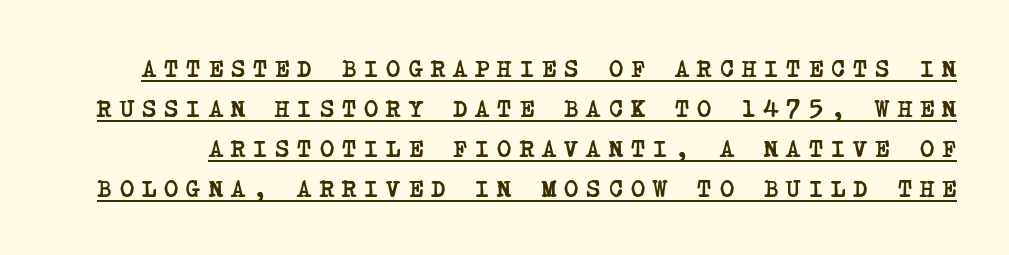
{"bold": "yes", "underline": "yes", "line_spacing": "normal", "line_spacing_ratio": 1.67, "letter_spacing": "wide", "letter_spacing_em": 0.34, "glyph_px": 24}
